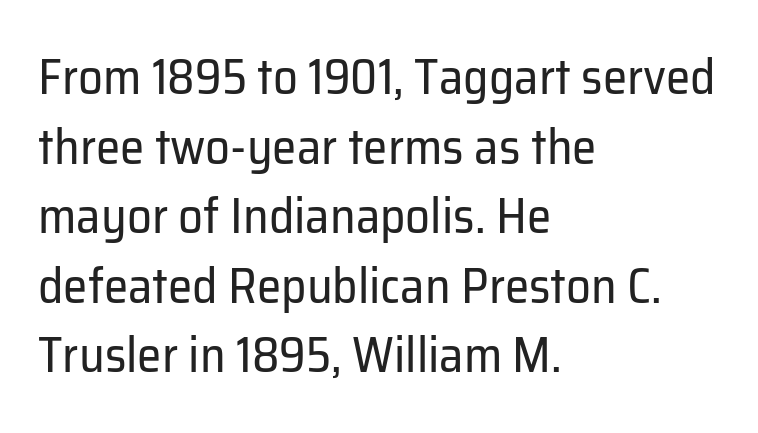
{"serif": "no", "italic": "no", "bold": "no", "weight": "regular", "width": "normal", "stroke_contrast": "low", "x_height": "medium", "monospaced": "no", "underline": "no", "align": "left", "line_spacing": "normal", "line_spacing_ratio": 1.42, "letter_spacing": "normal", "letter_spacing_em": 0.0, "glyph_px": 49}
